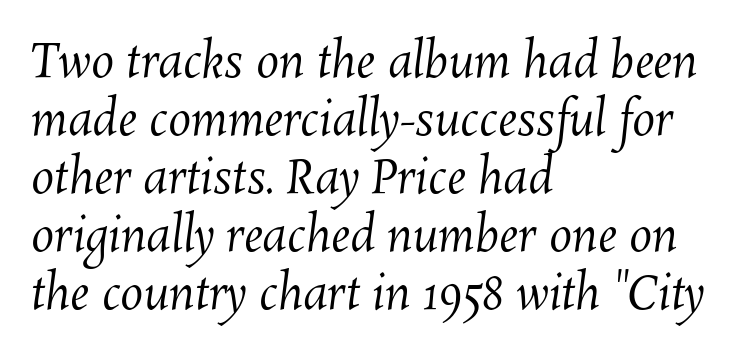
The image shows 46 px regular-weight type; set left-aligned, normal line spacing (1.26x), normal letter spacing, not underlined; medium stroke contrast and a medium x-height.
